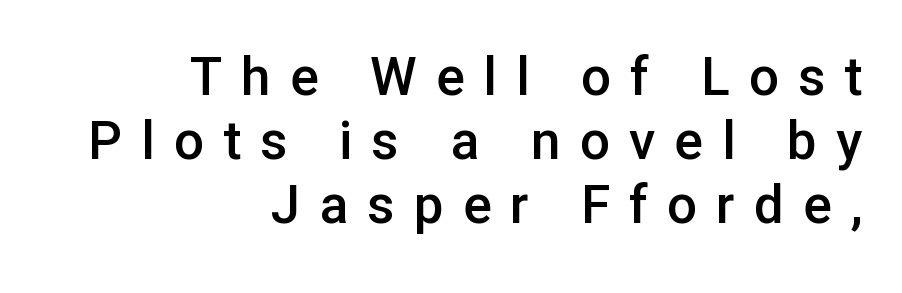
The image shows 53 px semibold sans-serif type, upright; set right-aligned, line spacing 1.21x, unusually wide letter spacing (+0.36 em), not underlined; low stroke contrast and a medium x-height.
